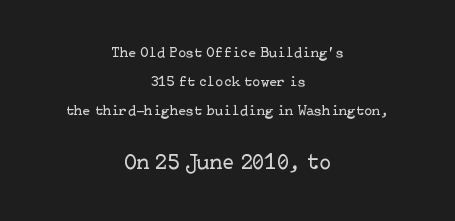
Q: Is the text bold? A: No.
Q: Is the text italic (slanted)? A: No, it is upright.
Q: Is the text underlined? A: No.
Q: How is the paragraph aligned? A: Centered.
Q: Is the spacing between letters normal or unusually wide? A: Normal.
Q: Is the spacing between lines tight, normal or loose? A: Loose.
Q: Which block of text is set in a larger size, the first (top) or the second (bottom)? A: The second (bottom) one.
